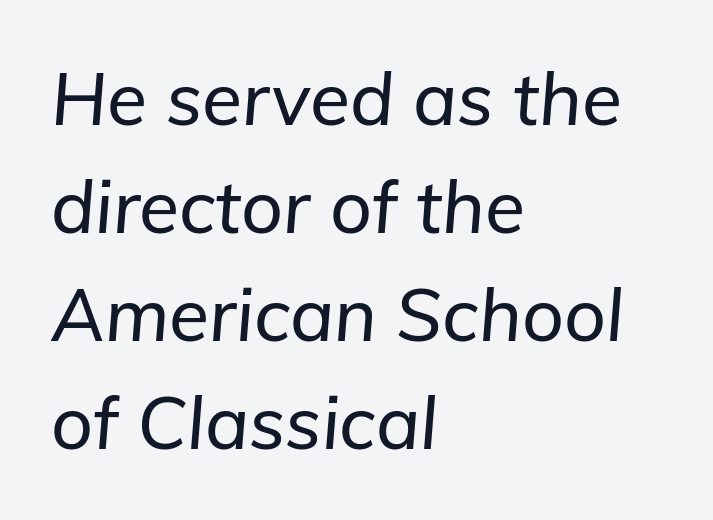
All the whitespace from short lines collects on the right. Anything drawn beneath the words? Only blank space. The text carries the slant typical of an italic or oblique font. Vertically, the passage feels balanced, rows spaced as you'd expect.
